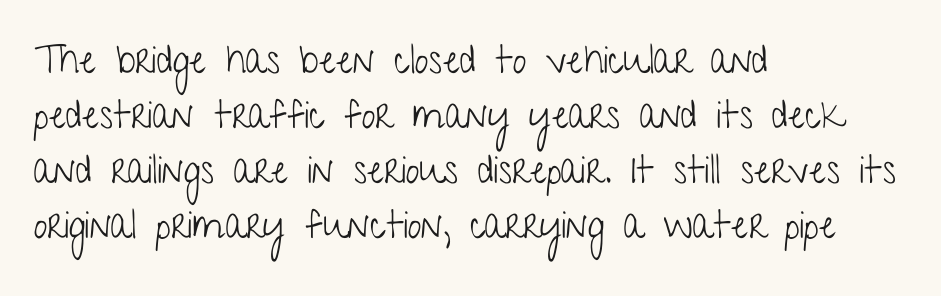
Think standard paragraph weight, or any step lighter than that. Each line starts at the same left margin while the right side varies. This sample uses an upright cut, with every glyph sitting square on the baseline. The baseline area is clear.
